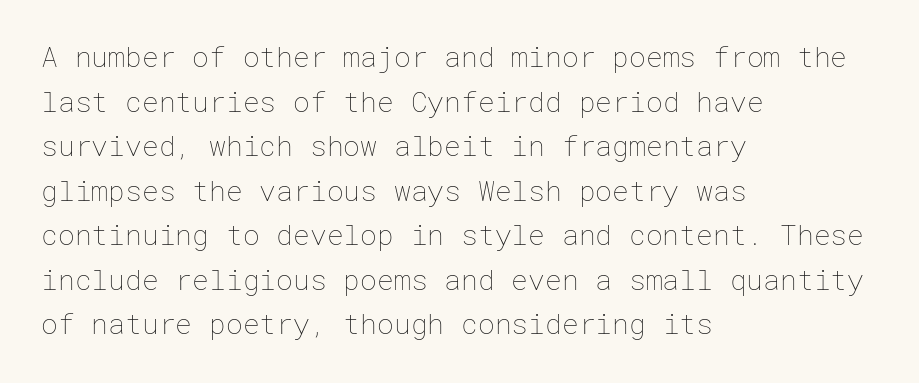
Q: Is the text bold? A: No.
Q: Is the text italic (slanted)? A: No, it is upright.
Q: Is the text underlined? A: No.
Q: How is the paragraph aligned? A: Left-aligned.
Q: Is the spacing between letters normal or unusually wide? A: Normal.
Q: Is the spacing between lines tight, normal or loose? A: Normal.
Q: Width (condensed, normal, or wide)? A: Normal.
Q: Stroke contrast? A: Low.
Q: x-height? A: Medium.
